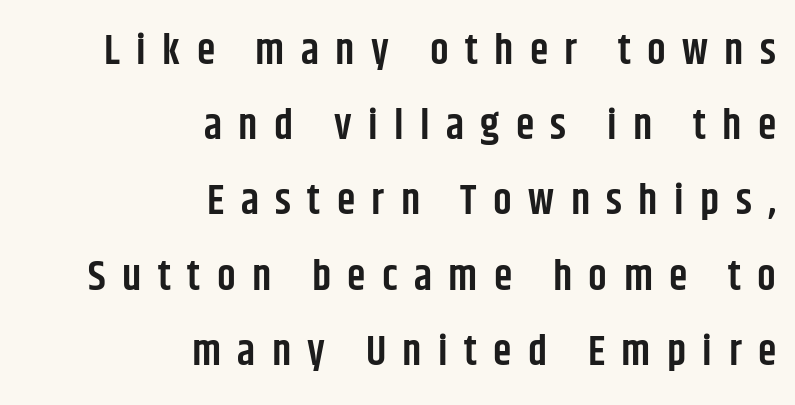
{"serif": "no", "italic": "no", "bold": "semi", "weight": "semibold", "width": "condensed", "stroke_contrast": "low", "x_height": "large", "monospaced": "no", "underline": "no", "align": "right", "line_spacing_ratio": 1.79, "letter_spacing": "wide", "letter_spacing_em": 0.39, "glyph_px": 42}
